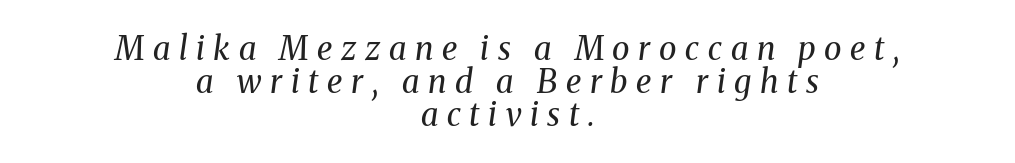
Q: Is the text bold? A: No.
Q: Is the text italic (slanted)? A: Yes, it leans right by about 8 degrees.
Q: Is the typeface a serif or a sans-serif typeface? A: Serif.
Q: Is the text underlined? A: No.
Q: How is the paragraph aligned? A: Centered.
Q: Is the spacing between letters normal or unusually wide? A: Unusually wide.
Q: Is the spacing between lines tight, normal or loose? A: Tight.
Q: Width (condensed, normal, or wide)? A: Normal.
Q: Stroke contrast? A: Medium.
Q: x-height? A: Medium.
Q: Monospaced? A: No.
